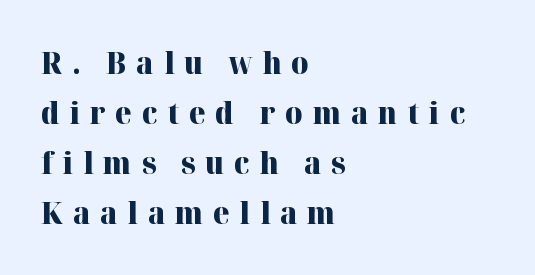
The image shows 30 px heavy serif type, upright; set left-aligned, normal line spacing (1.67x), unusually wide letter spacing (+0.32 em), not underlined; high stroke contrast and a medium x-height.
